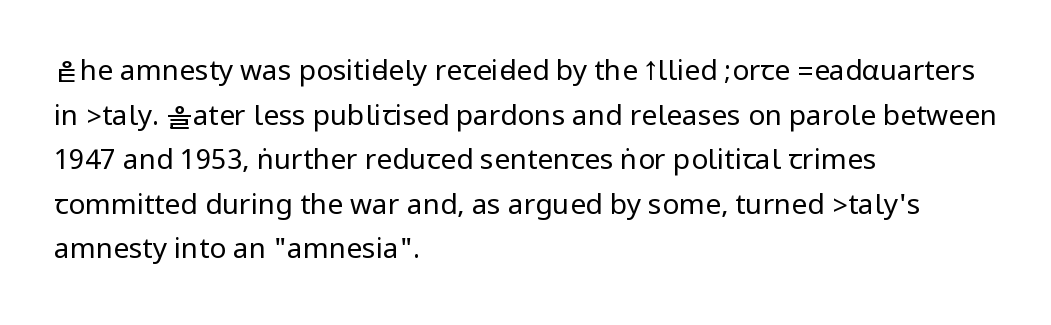
{"serif": "no", "italic": "no", "bold": "no", "weight": "regular", "width": "condensed", "stroke_contrast": "low", "underline": "no", "align": "left", "line_spacing": "normal", "line_spacing_ratio": 1.59, "letter_spacing": "normal", "letter_spacing_em": 0.0, "glyph_px": 28}
